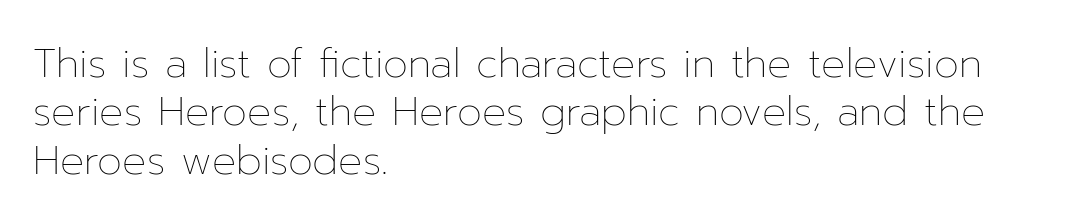
{"italic": "no", "bold": "no", "weight": "thin", "width": "normal", "stroke_contrast": "low", "x_height": "medium", "monospaced": "no", "underline": "no", "align": "left", "line_spacing_ratio": 1.21, "letter_spacing": "normal", "letter_spacing_em": 0.0, "glyph_px": 40}
